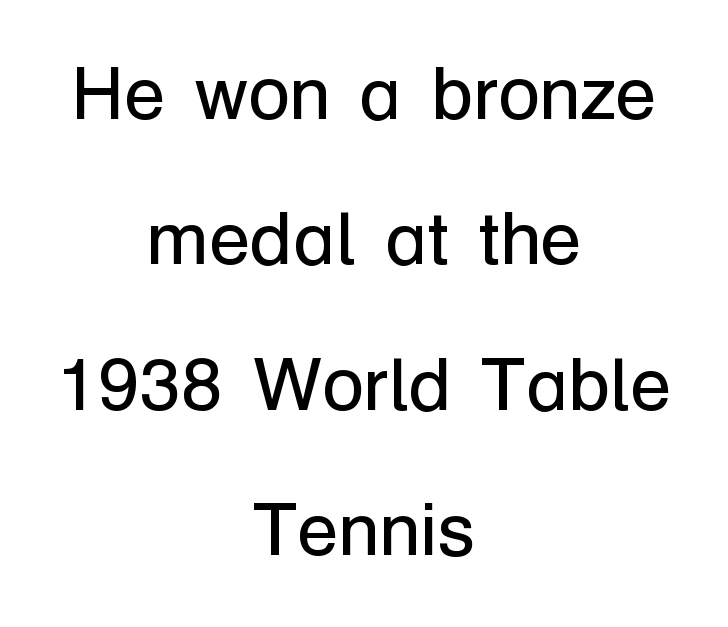
{"serif": "no", "italic": "no", "bold": "no", "weight": "regular", "width": "normal", "stroke_contrast": "low", "x_height": "medium", "monospaced": "no", "underline": "no", "align": "center", "line_spacing": "loose", "line_spacing_ratio": 1.94, "letter_spacing": "normal", "letter_spacing_em": 0.0, "glyph_px": 75}
